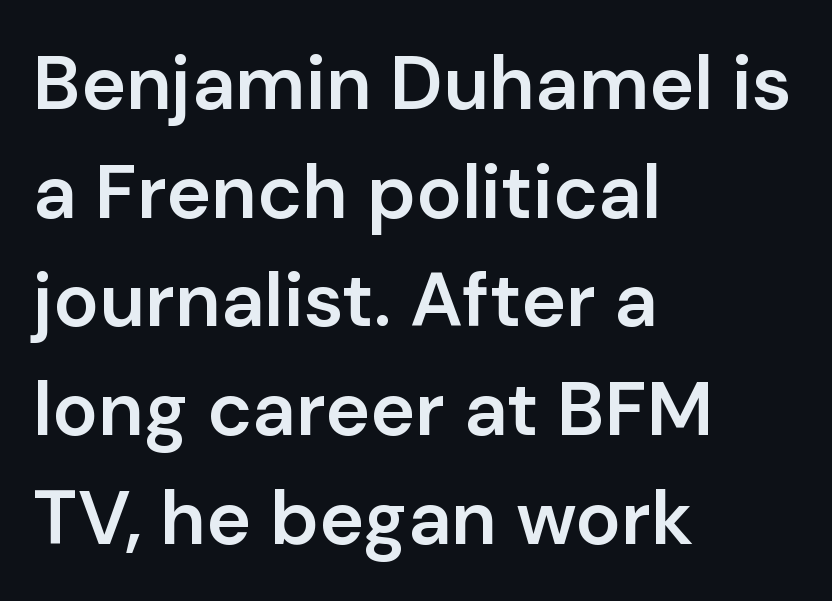
A typesetter would label this face a sans. Normally led — the rows are evenly, conventionally spaced. The type is set solid horizontally, with unmodified tracking. When letters stand straight like this, we call the style roman or upright. Leftover space on each line is placed entirely after the last word. The baseline area is clear.
